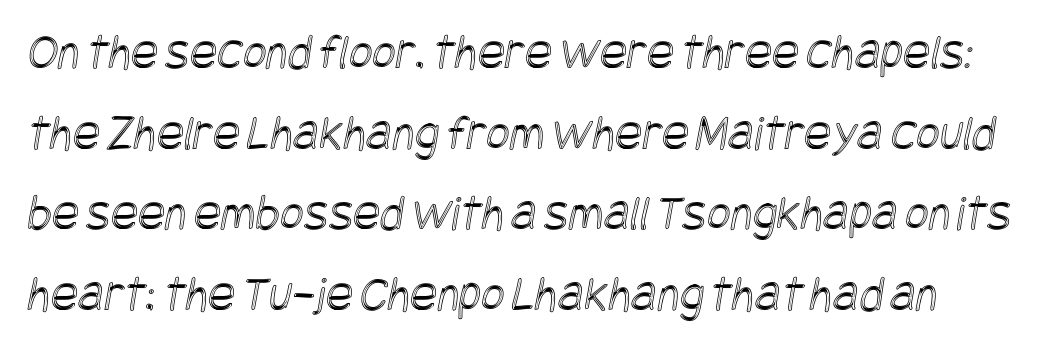
The passage shown is not underscored anywhere. Look at the tracking — it's just the regular setting, nothing added. The lines sit at an ordinary, default distance from one another.
